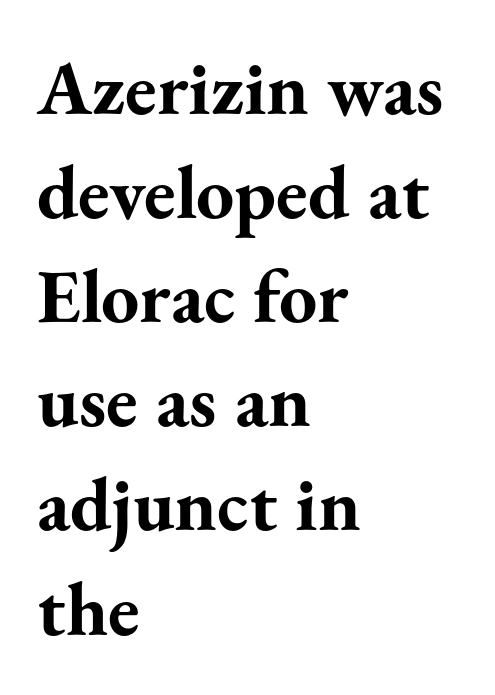
Q: Is the text bold? A: Yes.
Q: Is the text italic (slanted)? A: No, it is upright.
Q: Is the typeface a serif or a sans-serif typeface? A: Serif.
Q: Is the text underlined? A: No.
Q: How is the paragraph aligned? A: Left-aligned.
Q: Is the spacing between letters normal or unusually wide? A: Normal.
Q: Is the spacing between lines tight, normal or loose? A: Normal.
Q: Width (condensed, normal, or wide)? A: Normal.
Q: Stroke contrast? A: Medium.
Q: x-height? A: Small.
Q: Monospaced? A: No.
